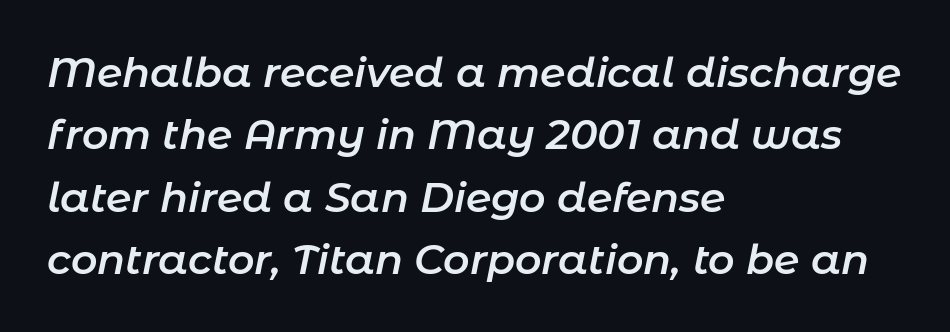
{"italic": "yes", "lean": "right", "slant_degrees": 11, "bold": "semi", "weight": "semibold", "width": "normal", "stroke_contrast": "low", "x_height": "medium", "monospaced": "no", "underline": "no", "align": "left", "line_spacing": "normal", "line_spacing_ratio": 1.52, "letter_spacing": "normal", "letter_spacing_em": 0.0, "glyph_px": 41}
